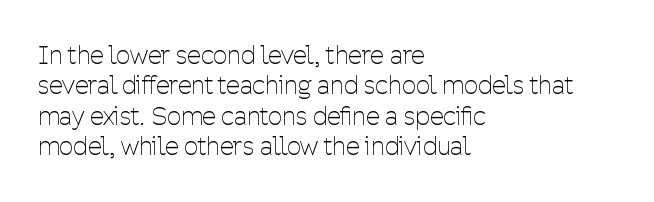
Nope, not italic — everything's standing straight. Only glyphs here, with clear space below each row. Leftover space on each line is placed entirely after the last word. The gaps between neighbouring characters are ordinary and unremarkable. A light-to-regular cut is what we see here.
